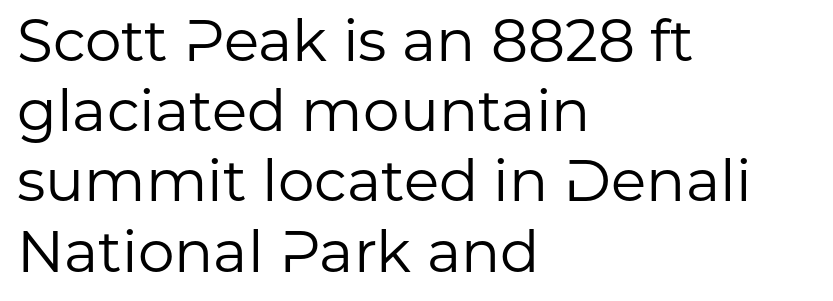
The image shows 58 px regular-weight sans-serif type, upright; set left-aligned, line spacing 1.21x, normal letter spacing, not underlined; low stroke contrast and a medium x-height.
